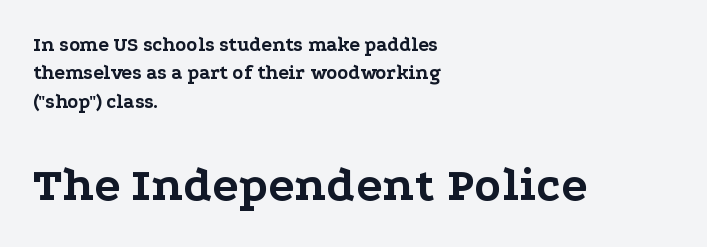
The image shows 49 px bold, wide serif type, upright; set left-aligned, normal line spacing (1.42x), normal letter spacing, not underlined; the second (bottom) block is 2.45x larger; low stroke contrast and a medium x-height.
